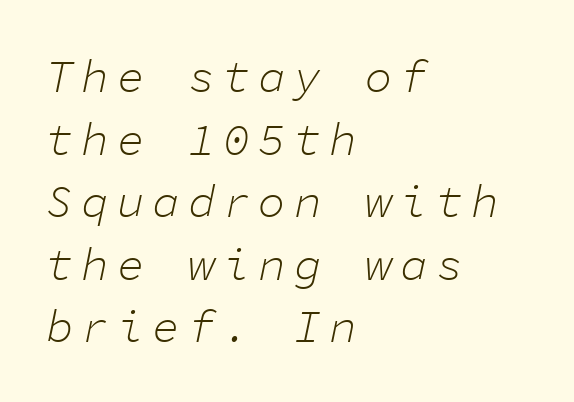
The compositor pushed each line to the left boundary. The strokes carry an ordinary text weight at most. The space between consecutive lines is moderate. Every character sits at an angle, as italics do. Think of a typewriter: that constant character pitch is what you see here. Plain, unruled lines of type.
